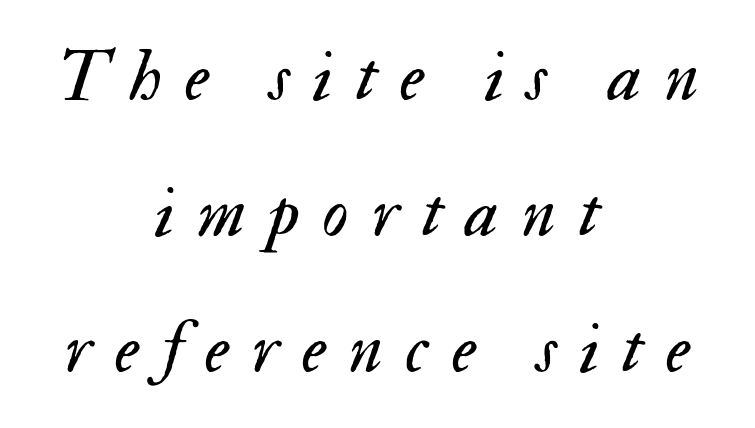
The image shows 72 px regular-weight type, italic (leaning right); set centered, line spacing 1.89x, unusually wide letter spacing (+0.32 em), not underlined; medium stroke contrast and a small x-height.
